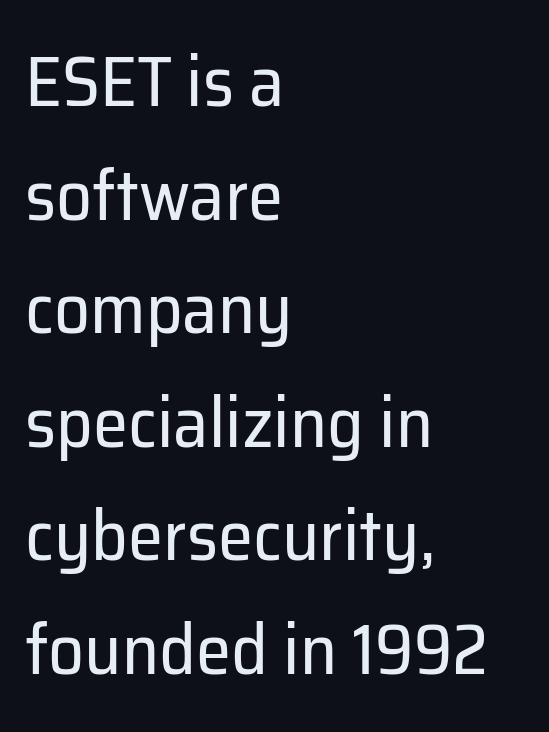
Stroke terminals: plain, sans-serif. The lettering stays uniformly vertical, giving the passage a roman look. Nobody touched the tracking dial on this one. The paragraph has a hard left edge and a soft right edge. Stroke mass is kept to a normal reading level or below.
